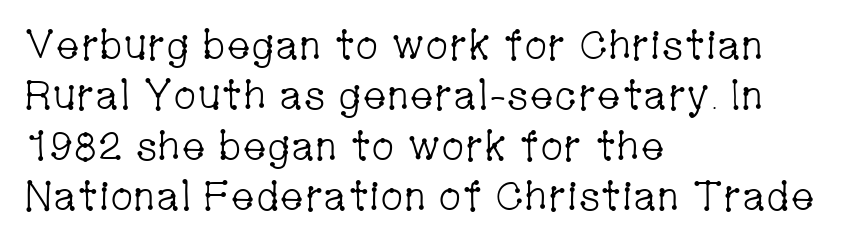
The image shows 41 px light, condensed serif type, upright; set left-aligned, line spacing 1.23x, normal letter spacing, not underlined; low stroke contrast and a medium x-height.
